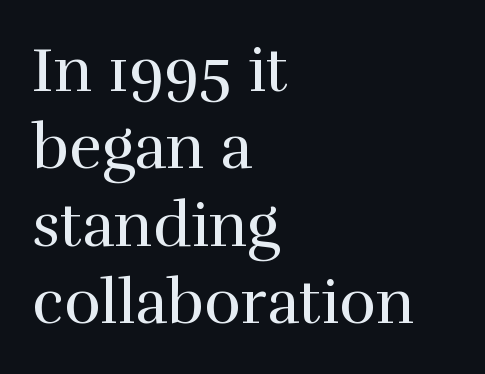
{"serif": "yes", "italic": "no", "bold": "no", "weight": "regular", "width": "normal", "stroke_contrast": "high", "x_height": "medium", "monospaced": "no", "underline": "no", "align": "left", "line_spacing": "normal", "line_spacing_ratio": 1.25, "letter_spacing": "normal", "letter_spacing_em": 0.0, "glyph_px": 62}
